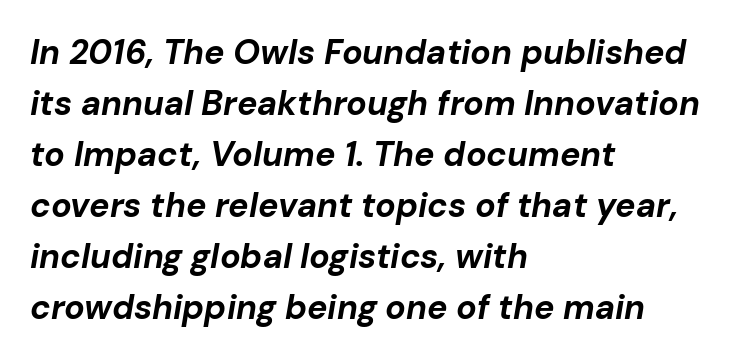
The baseline area is clear. Visually the block forms a straight wall on the left and a jagged coastline on the right. Rows of type keep a routine distance in the vertical direction. You could call the tracking neutral — neither tight nor loose.
